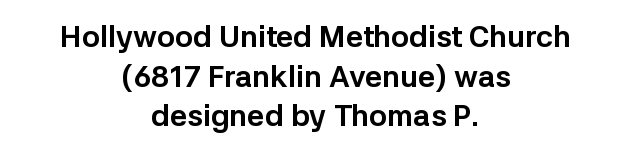
The type sits square on the baseline with zero lean. The letters carry no serifs — their stems end cleanly without finishing strokes. Descenders are the only things crossing below the line. The whitespace from short lines is split evenly between both sides. Whoever set this chose a conventional vertical rhythm. Typographic density is high because the face is bold.
